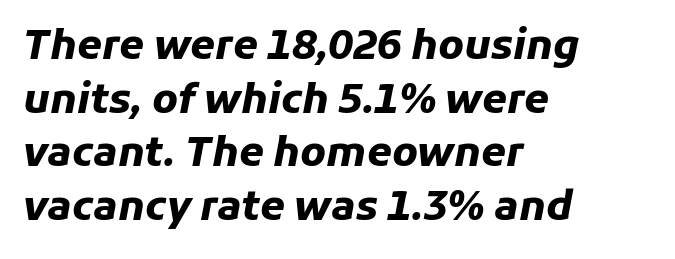
{"italic": "yes", "lean": "right", "slant_degrees": 11, "bold": "yes", "weight": "heavy", "width": "normal", "stroke_contrast": "low", "x_height": "medium", "monospaced": "no", "underline": "no", "align": "left", "line_spacing": "normal", "line_spacing_ratio": 1.34, "letter_spacing": "normal", "letter_spacing_em": 0.0, "glyph_px": 40}
